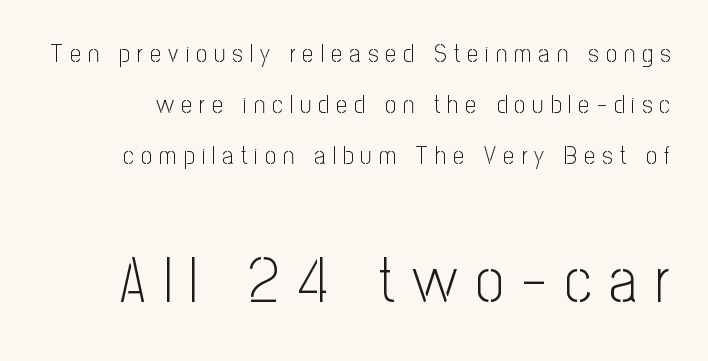
{"serif": "no", "italic": "no", "bold": "no", "weight": "light", "width": "condensed", "stroke_contrast": "low", "x_height": "medium", "monospaced": "no", "underline": "no", "line_spacing": "loose", "line_spacing_ratio": 2.05, "letter_spacing": "wide", "letter_spacing_em": 0.28, "larger_block": "second", "size_ratio": 2.52, "glyph_px": 63}
